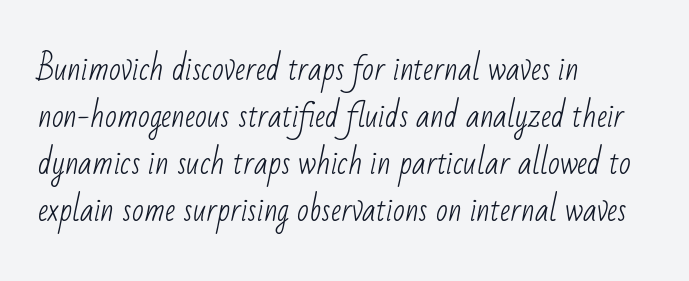
{"serif": "no", "bold": "no", "weight": "light", "width": "condensed", "stroke_contrast": "low", "x_height": "small", "monospaced": "no", "underline": "no", "align": "left", "line_spacing": "normal", "line_spacing_ratio": 1.52, "letter_spacing": "normal", "letter_spacing_em": 0.0, "glyph_px": 31}
